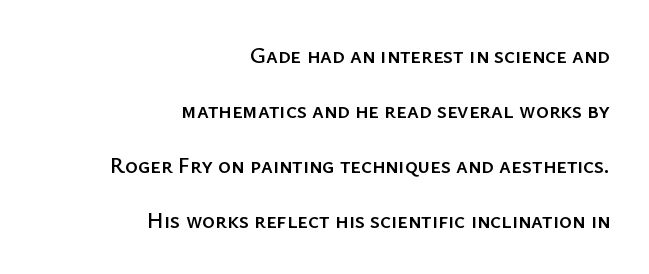
{"italic": "no", "underline": "no", "align": "right", "line_spacing": "loose", "line_spacing_ratio": 2.5, "letter_spacing": "normal", "letter_spacing_em": 0.0, "glyph_px": 22}
